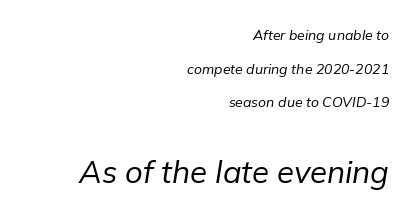
This rendering features lettering with no underline. Is this a fixed-width face? No — the glyphs have proportional, varying widths. What stands out about the letter spacing? Nothing — it is the standard amount. This reads as an unemphasized weight, regular at the heaviest.
